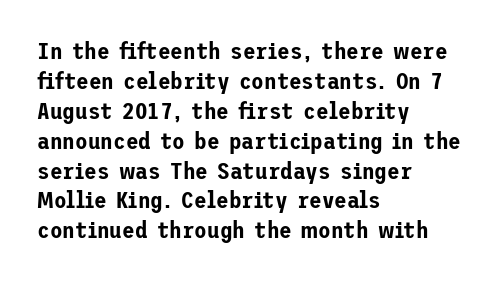
{"italic": "no", "underline": "no", "align": "left", "line_spacing": "normal", "line_spacing_ratio": 1.3, "letter_spacing": "normal", "letter_spacing_em": 0.0, "glyph_px": 23}
